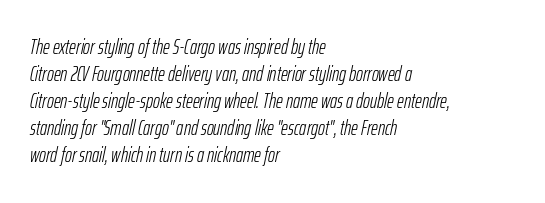
Students, note that the glyphs here touch the page at normal intervals. Reading down the block, your eye returns to a fixed left position each line. How would I describe the line gaps? Plain and ordinary. The specimen reads as italic at a glance. No extra ink here — the face is not bold. This rendering features lettering with no underline.
